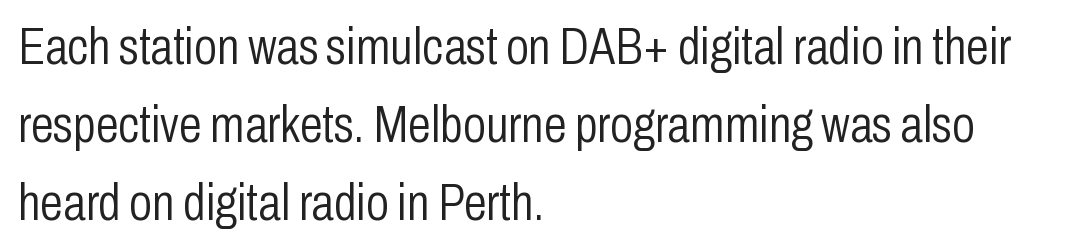
{"serif": "no", "italic": "no", "bold": "no", "weight": "light", "width": "condensed", "stroke_contrast": "low", "x_height": "medium", "monospaced": "no", "underline": "no", "align": "left", "line_spacing": "normal", "line_spacing_ratio": 1.5, "letter_spacing": "normal", "letter_spacing_em": 0.0, "glyph_px": 52}
